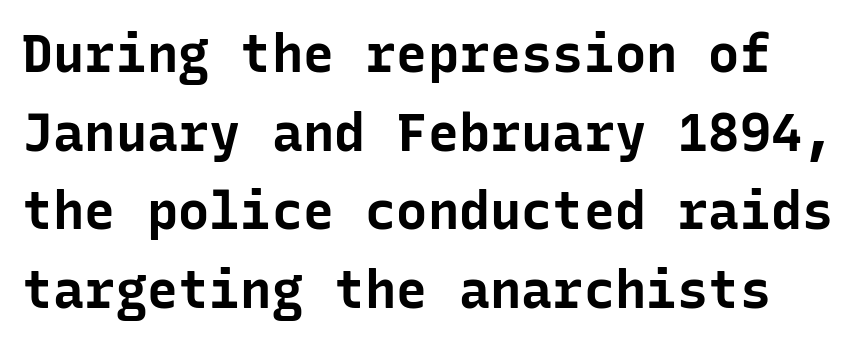
A typesetter would label this face a sans. The area under the type is left untouched. Compared with an ordinary text face, these strokes are far heavier — a full bold. Short note: letters normally spaced. The rendering uses typewriter-style spacing with identical character cells. Italic? Not at all — the glyphs are vertical.
